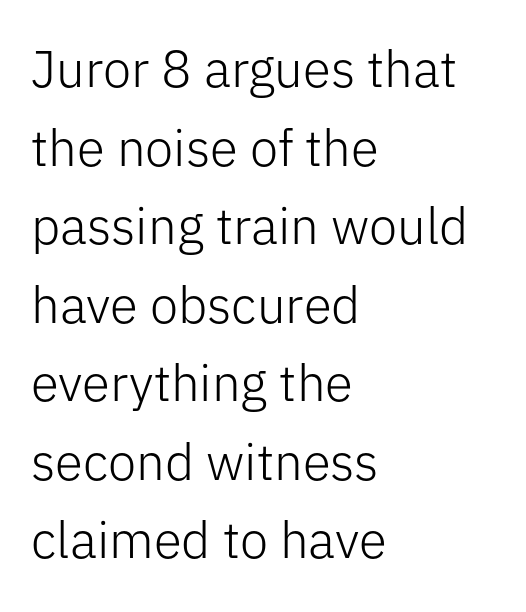
{"serif": "no", "italic": "no", "bold": "no", "weight": "light", "width": "normal", "stroke_contrast": "low", "x_height": "medium", "monospaced": "no", "underline": "no", "align": "left", "line_spacing": "normal", "line_spacing_ratio": 1.54, "letter_spacing": "normal", "letter_spacing_em": 0.0, "glyph_px": 51}
